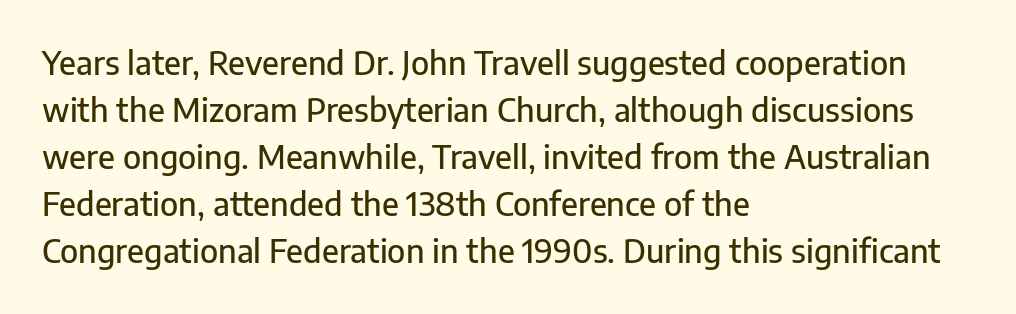
Each word holds together tightly as a unit, with standard inter-letter gaps. Nope, not italic — everything's standing straight. Lines of text with bare space underneath. A typesetter would call this leading conventional body-copy spacing. Stroke terminals: plain, sans-serif. Where is the straight margin? On the left.
